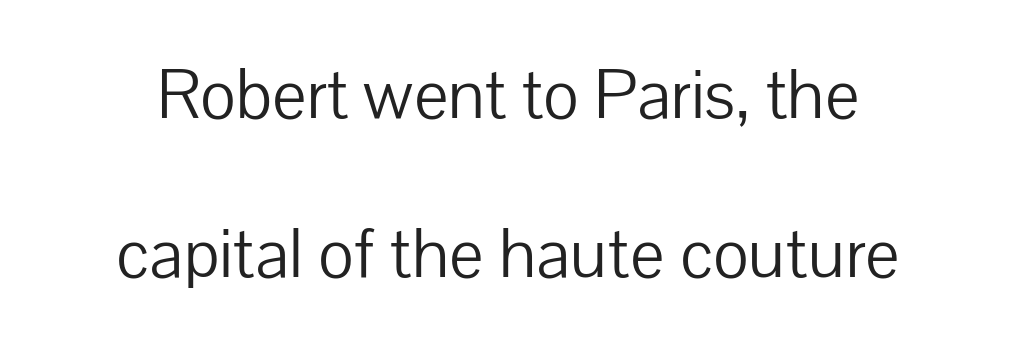
Q: Is the text bold? A: No.
Q: Is the text italic (slanted)? A: No, it is upright.
Q: Is the typeface a serif or a sans-serif typeface? A: Sans-serif.
Q: Is the text underlined? A: No.
Q: Is the spacing between letters normal or unusually wide? A: Normal.
Q: Is the spacing between lines tight, normal or loose? A: Loose.
Q: Width (condensed, normal, or wide)? A: Normal.
Q: Stroke contrast? A: Low.
Q: x-height? A: Medium.
Q: Monospaced? A: No.
